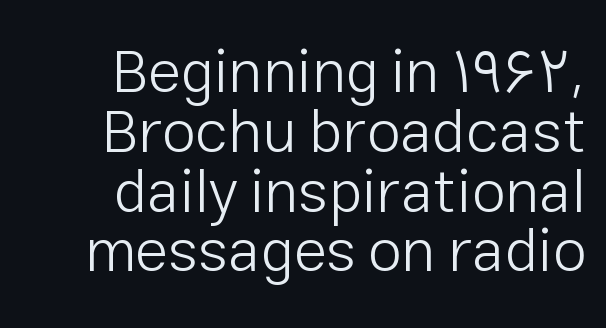
The image shows 61 px light sans-serif type, upright; set right-aligned, tight line spacing (0.98x), normal letter spacing, not underlined; low stroke contrast and a medium x-height.
